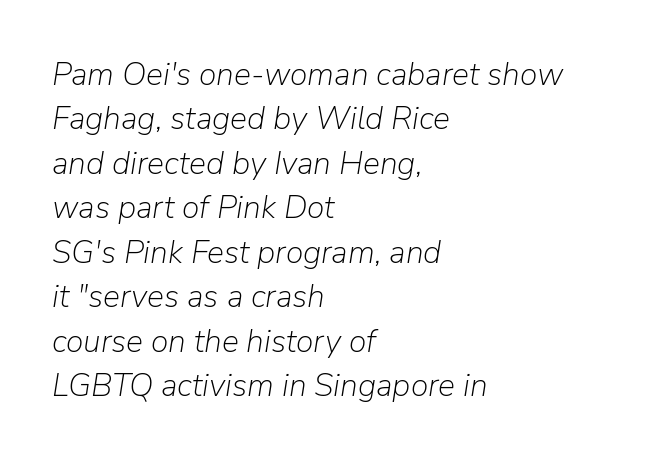
Q: Is the text bold? A: No.
Q: Is the text italic (slanted)? A: Yes, it leans right by about 9 degrees.
Q: Is the text underlined? A: No.
Q: How is the paragraph aligned? A: Left-aligned.
Q: Is the spacing between letters normal or unusually wide? A: Normal.
Q: Is the spacing between lines tight, normal or loose? A: Normal.
Q: Width (condensed, normal, or wide)? A: Normal.
Q: Stroke contrast? A: Low.
Q: x-height? A: Medium.
Q: Monospaced? A: No.
